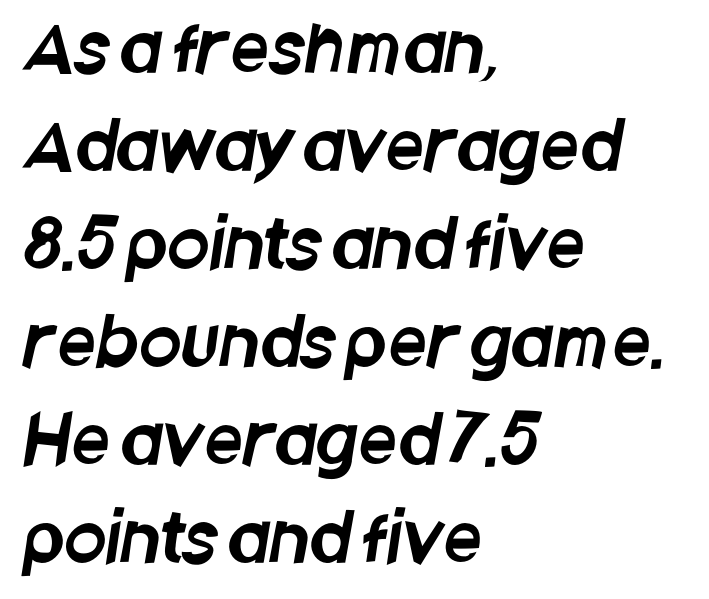
Q: Is the typeface a serif or a sans-serif typeface? A: Sans-serif.
Q: Is the text underlined? A: No.
Q: How is the paragraph aligned? A: Left-aligned.
Q: Is the spacing between letters normal or unusually wide? A: Normal.
Q: Is the spacing between lines tight, normal or loose? A: Normal.
Q: Width (condensed, normal, or wide)? A: Condensed.
Q: Stroke contrast? A: Low.
Q: x-height? A: Large.
Q: Monospaced? A: No.
